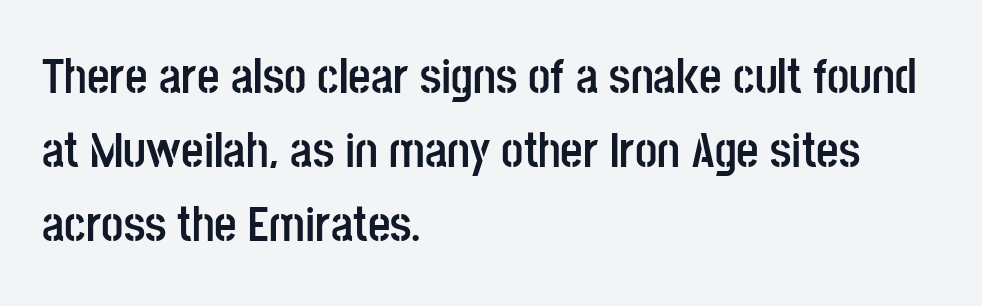
This rendering leaves character spacing at its baseline value. What weight is shown? A full bold with thick strokes. Line spacing here is normal. Italic: no, the glyphs are upright roman.
